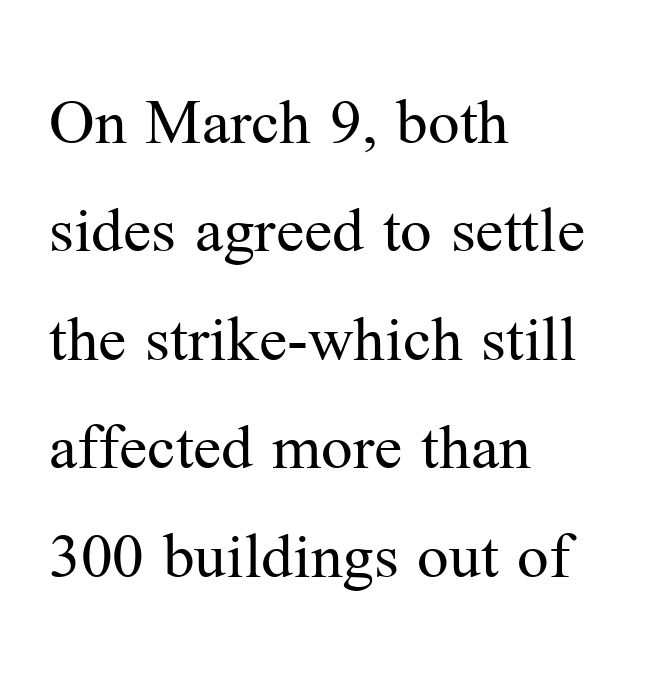
Descenders are the only things crossing below the line. The cut favours lightness, reaching ordinary text weight at its darkest. The type sits square on the baseline with zero lean. These lines keep a tight, regular rhythm from letter to letter. Varying glyph widths throughout — classic text-font behaviour. The lines sit at an ordinary, default distance from one another.
